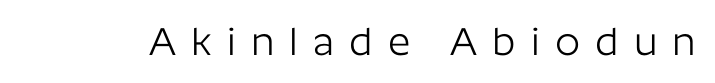
Q: Is the text bold? A: No.
Q: Is the text italic (slanted)? A: No, it is upright.
Q: Is the typeface a serif or a sans-serif typeface? A: Sans-serif.
Q: Is the text underlined? A: No.
Q: Is the spacing between letters normal or unusually wide? A: Unusually wide.
Q: Width (condensed, normal, or wide)? A: Normal.
Q: Stroke contrast? A: Low.
Q: x-height? A: Medium.
Q: Monospaced? A: No.
